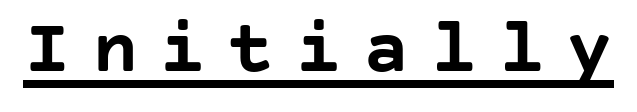
{"serif": "no", "italic": "no", "bold": "yes", "weight": "semibold", "width": "normal", "stroke_contrast": "low", "x_height": "large", "underline": "yes", "letter_spacing": "wide", "letter_spacing_em": 0.27, "glyph_px": 78}
